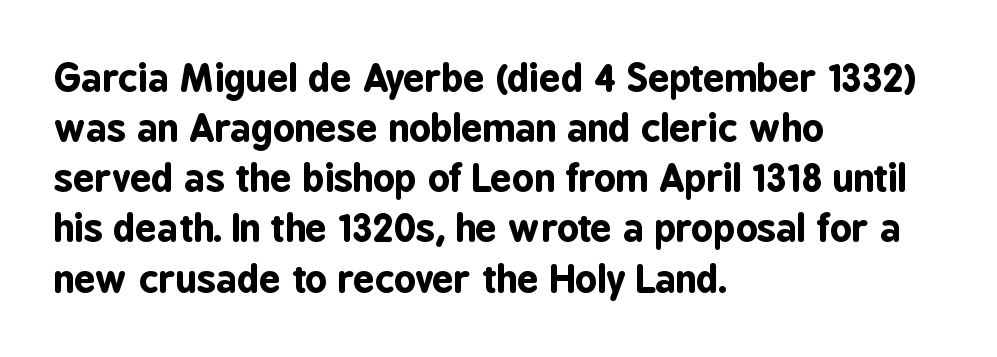
Q: Is the text bold? A: Yes.
Q: Is the text italic (slanted)? A: No, it is upright.
Q: Is the typeface a serif or a sans-serif typeface? A: Sans-serif.
Q: Is the text underlined? A: No.
Q: How is the paragraph aligned? A: Left-aligned.
Q: Is the spacing between letters normal or unusually wide? A: Normal.
Q: Is the spacing between lines tight, normal or loose? A: Normal.
Q: Width (condensed, normal, or wide)? A: Condensed.
Q: Stroke contrast? A: Low.
Q: x-height? A: Medium.
Q: Monospaced? A: No.
